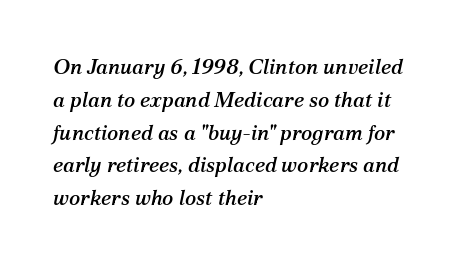
The image shows 21 px text type, italic (leaning right); set left-aligned, normal line spacing (1.56x), normal letter spacing, not underlined.
